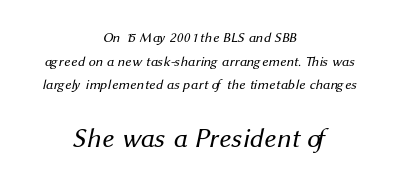
Is the block centered? Yes — each line is placed symmetrically about the middle. Is the stroke heavy? The answer is a plain regular-or-lighter. These lines keep a tight, regular rhythm from letter to letter. Small over large — that's the arrangement of the two blocks here. Check the space under the baseline: it is left empty.
